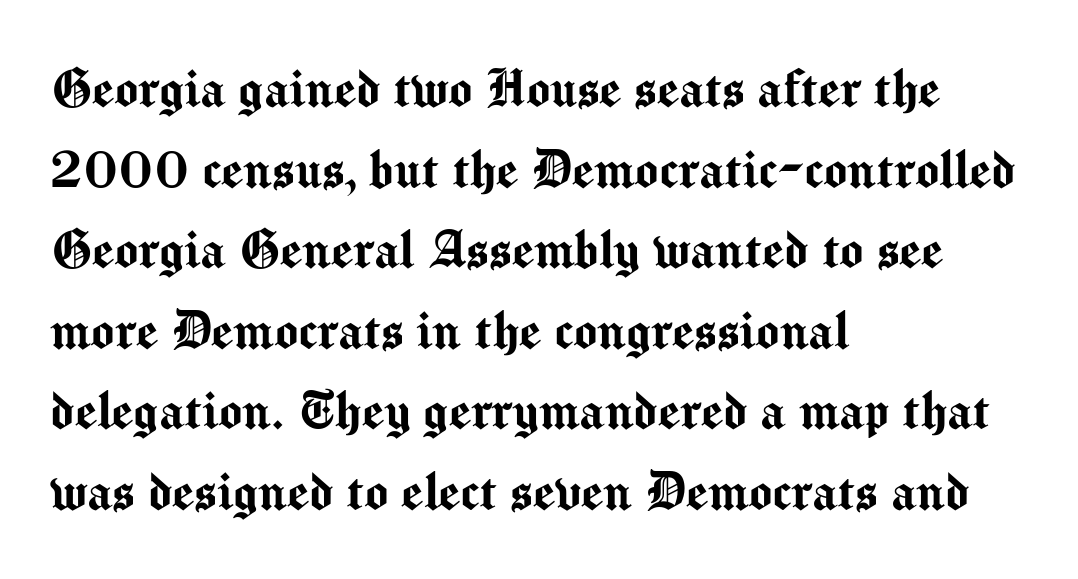
The image shows 62 px sans-serif type, upright; set left-aligned, normal line spacing (1.3x), normal letter spacing, not underlined; medium stroke contrast and a medium x-height.
